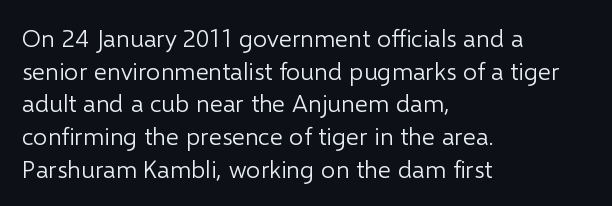
{"italic": "no", "bold": "no", "underline": "no", "align": "left", "line_spacing": "normal", "line_spacing_ratio": 1.31, "letter_spacing": "normal", "letter_spacing_em": 0.0, "glyph_px": 25}
